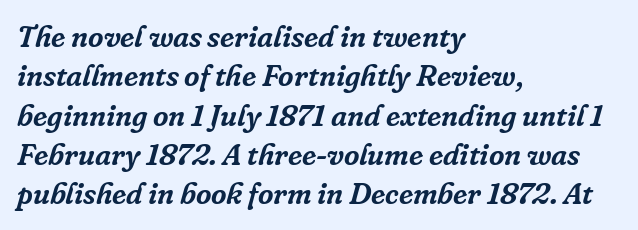
The image shows 30 px serif type, italic (leaning right); set left-aligned, normal line spacing (1.31x), normal letter spacing, not underlined; low stroke contrast and a medium x-height.
